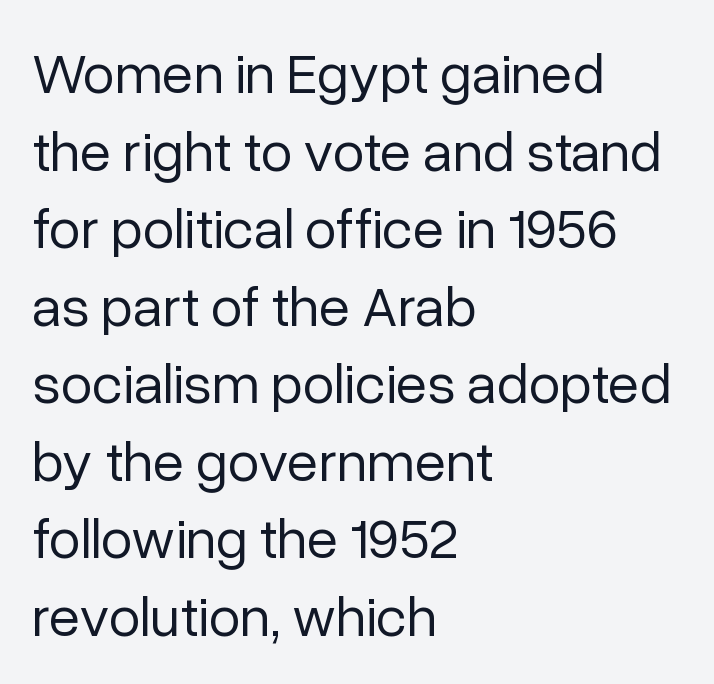
The image shows 57 px regular-weight sans-serif type, upright; set left-aligned, normal line spacing (1.36x), normal letter spacing, not underlined; low stroke contrast and a medium x-height.
